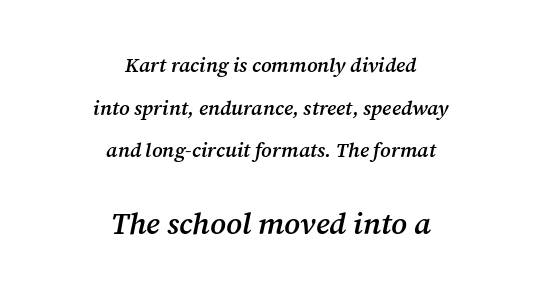
Rows of type keep a wide berth in the vertical direction. A typesetter would label this face a serif. In terms of posture, this sample is oblique. Spacing verdict: proportional, widths tailored to each character. Where is the straight margin? There isn't one; the lines are centered.
